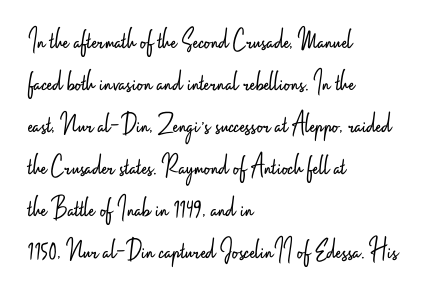
The image shows 30 px light, condensed sans-serif type; set left-aligned, normal line spacing (1.4x), normal letter spacing, not underlined; low stroke contrast and a small x-height.
